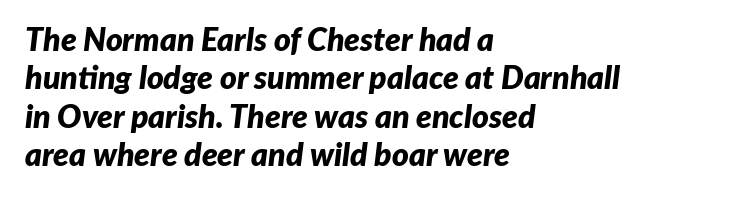
The image shows 32 px bold type, italic (leaning right); set left-aligned, line spacing 1.2x, normal letter spacing, not underlined; low stroke contrast and a medium x-height.
